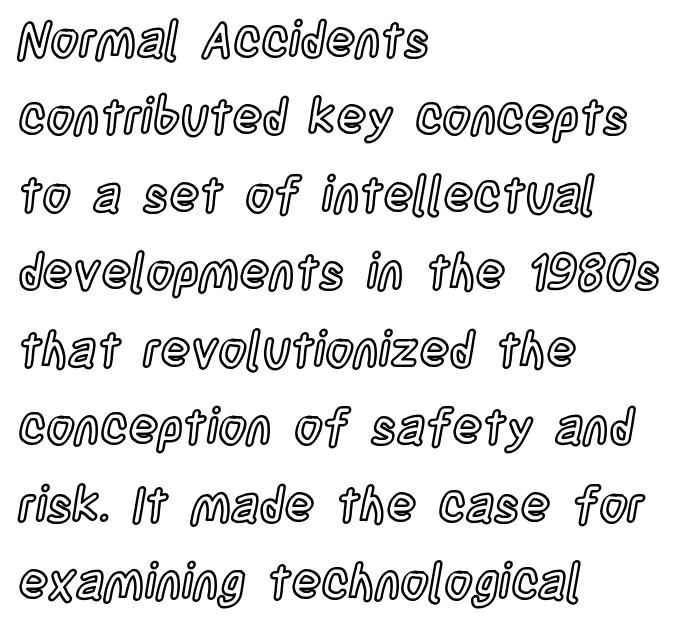
A normal amount of white space separates one row of letters from the next. Letter spacing: default. The rendering anchors every line to the left-hand side. The gap between lines stays unmarked.
